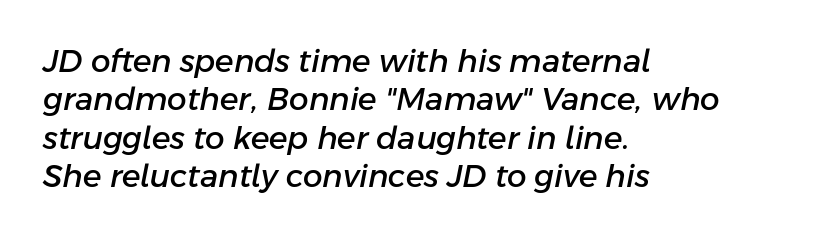
{"italic": "yes", "lean": "right", "slant_degrees": 11, "width": "normal", "stroke_contrast": "low", "x_height": "medium", "monospaced": "no", "underline": "no", "align": "left", "line_spacing_ratio": 1.24, "letter_spacing": "normal", "letter_spacing_em": 0.0, "glyph_px": 31}
